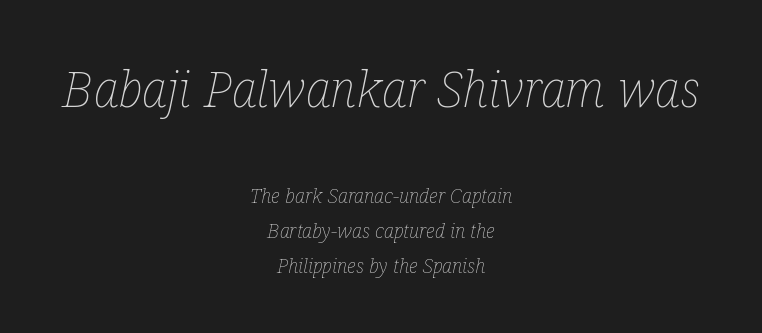
The image shows 50 px thin, condensed type, italic (leaning right); set centered, line spacing 1.76x, normal letter spacing, not underlined; the first (top) block is 2.5x larger; low stroke contrast and a medium x-height.
